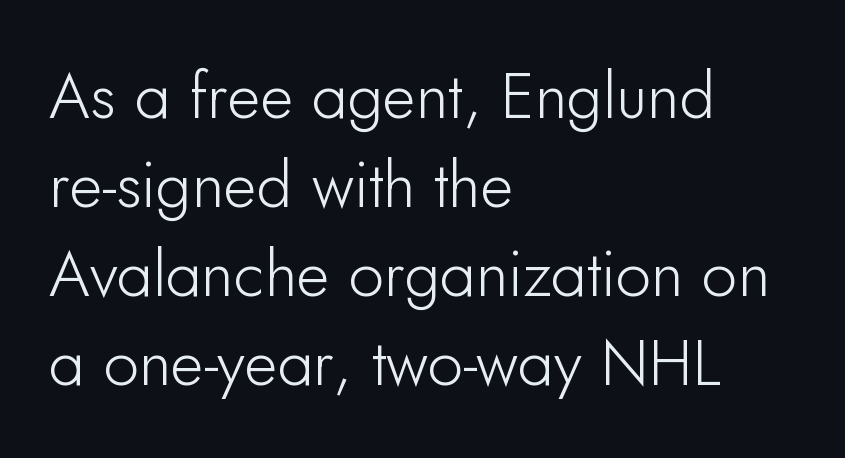
The image shows 64 px sans-serif type, upright; set left-aligned, normal line spacing (1.39x), normal letter spacing, not underlined; low stroke contrast and a small x-height.
